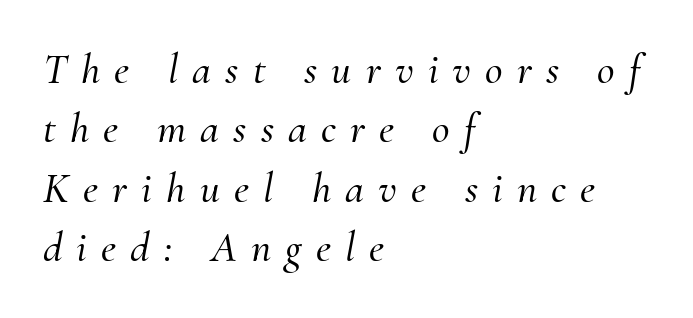
These lines are rendered in a variable-pitch font. A serif font was chosen for this passage. Beneath every word, the page is bare. The typesetter chose a ragged-right arrangement here. Emphasis-style slanted type is in use.
